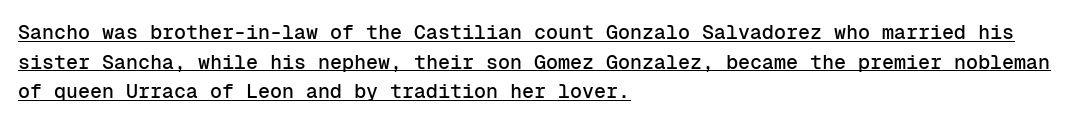
{"italic": "no", "underline": "yes", "align": "left", "line_spacing": "normal", "line_spacing_ratio": 1.48, "letter_spacing": "normal", "letter_spacing_em": 0.0, "glyph_px": 20}
